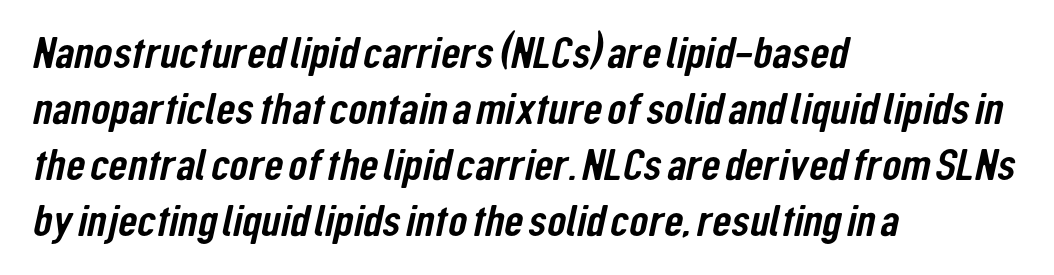
Q: Is the typeface a serif or a sans-serif typeface? A: Sans-serif.
Q: Is the text underlined? A: No.
Q: How is the paragraph aligned? A: Left-aligned.
Q: Is the spacing between letters normal or unusually wide? A: Normal.
Q: Is the spacing between lines tight, normal or loose? A: Normal.
Q: Width (condensed, normal, or wide)? A: Condensed.
Q: Stroke contrast? A: Low.
Q: x-height? A: Medium.
Q: Monospaced? A: No.
